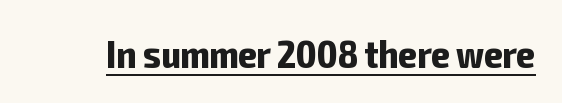
Q: Is the text bold? A: Yes.
Q: Is the text italic (slanted)? A: No, it is upright.
Q: Is the typeface a serif or a sans-serif typeface? A: Sans-serif.
Q: Is the text underlined? A: Yes.
Q: Is the spacing between letters normal or unusually wide? A: Normal.
Q: Width (condensed, normal, or wide)? A: Condensed.
Q: Stroke contrast? A: Low.
Q: x-height? A: Medium.
Q: Monospaced? A: No.
